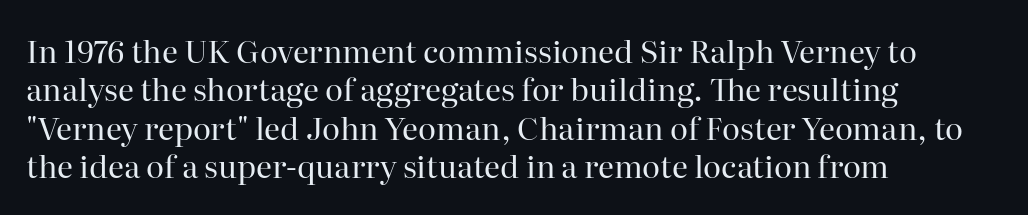
The image shows 31 px regular-weight serif type, upright; set left-aligned, line spacing 1.24x, normal letter spacing, not underlined; high stroke contrast and a medium x-height.
